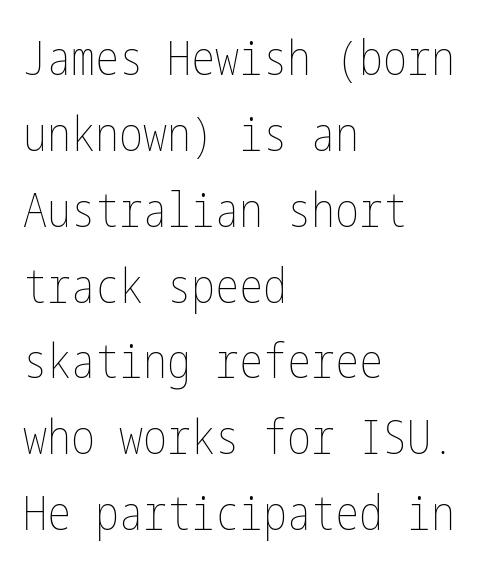
The image shows 48 px thin, condensed type, upright; set left-aligned, normal line spacing (1.58x), normal letter spacing, not underlined; low stroke contrast and a medium x-height.
